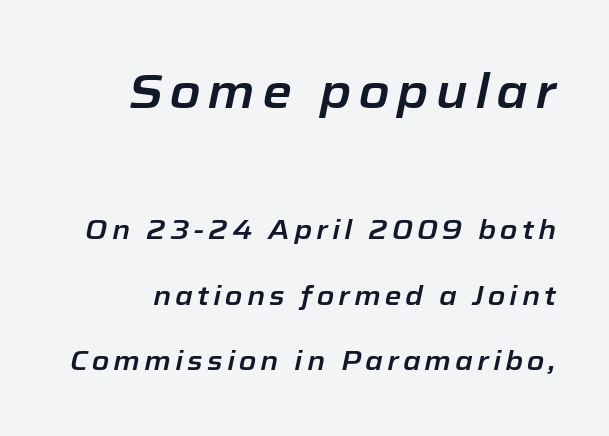
The image shows 48 px text type, italic (leaning right); set loose line spacing (2.43x), not underlined; the first (top) block is 1.78x larger; low stroke contrast and a medium x-height.
